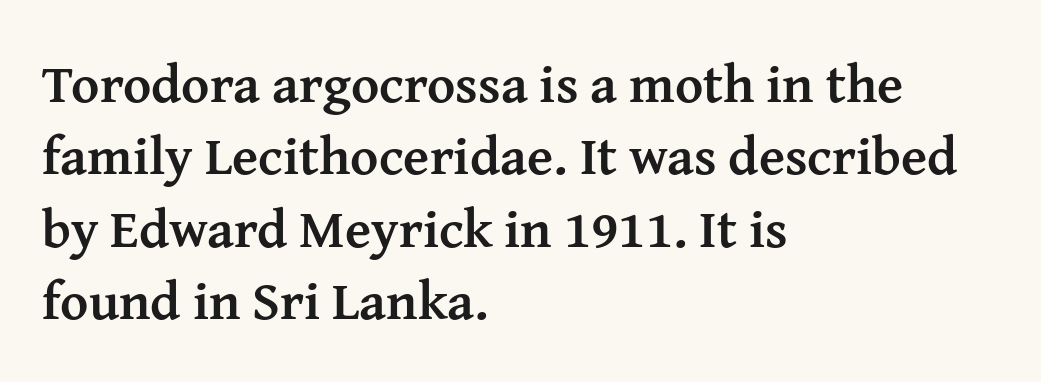
{"serif": "yes", "italic": "no", "bold": "yes", "weight": "semibold", "width": "normal", "stroke_contrast": "medium", "x_height": "medium", "monospaced": "no", "underline": "no", "align": "left", "line_spacing": "normal", "line_spacing_ratio": 1.34, "letter_spacing": "normal", "letter_spacing_em": 0.0, "glyph_px": 54}
